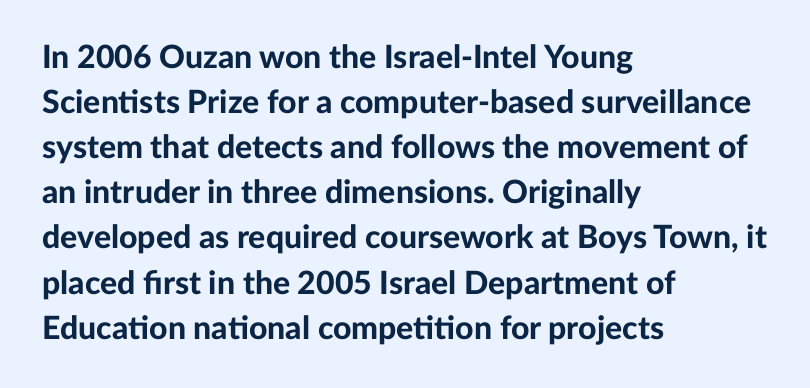
The image shows 32 px bold sans-serif type, upright; set left-aligned, normal line spacing (1.41x), normal letter spacing, not underlined; low stroke contrast and a medium x-height.
